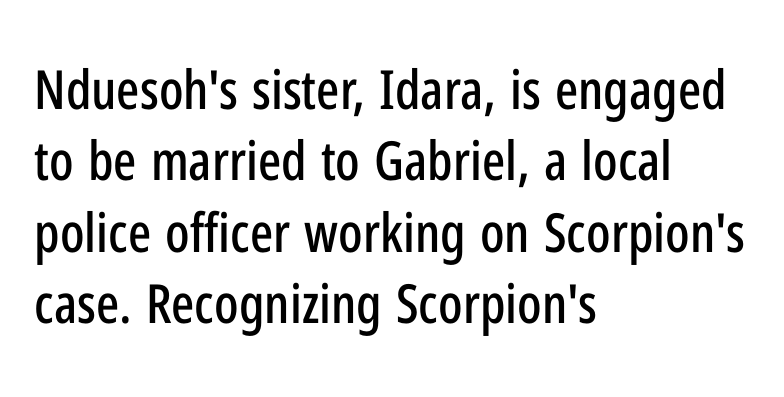
A typesetter would mark this as roman, not italic. The setting favours the left margin, as ordinary paragraphs usually do. A clean baseline with only descenders dipping below it. The passage shown is typed in a proportional face where columns would drift.
